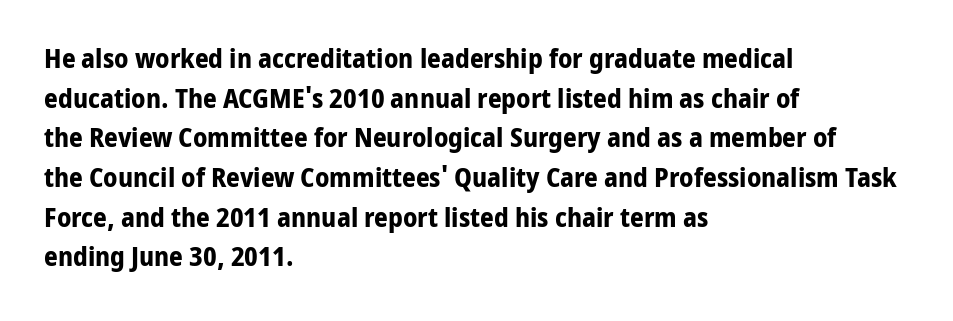
The image shows 27 px bold type, upright; set left-aligned, normal line spacing (1.47x), normal letter spacing, not underlined.
